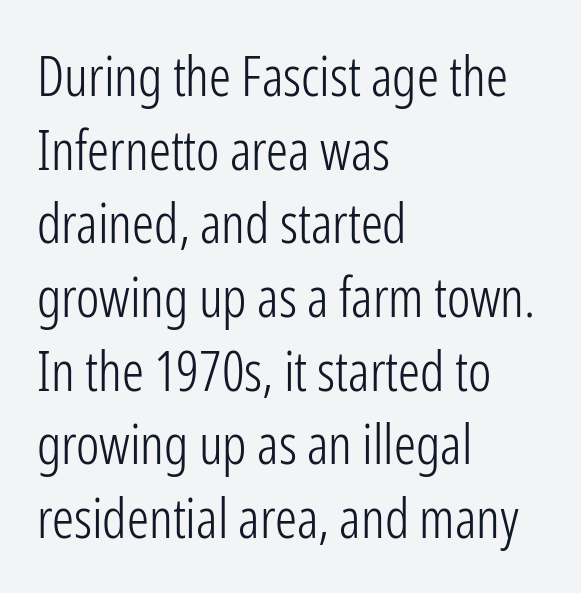
Reading down the block, your eye returns to a fixed left position each line. The rendering uses a moderate line-height, typical for paragraphs. The space directly below the letters is spotless. Font category for this specimen: sans-serif. Ordinary non-slanted type is in use. Nobody touched the tracking dial on this one.
